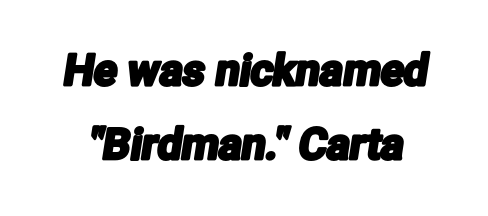
Q: Is the typeface a serif or a sans-serif typeface? A: Sans-serif.
Q: Is the text underlined? A: No.
Q: Is the spacing between letters normal or unusually wide? A: Normal.
Q: Width (condensed, normal, or wide)? A: Condensed.
Q: Stroke contrast? A: Low.
Q: x-height? A: Medium.
Q: Monospaced? A: No.
